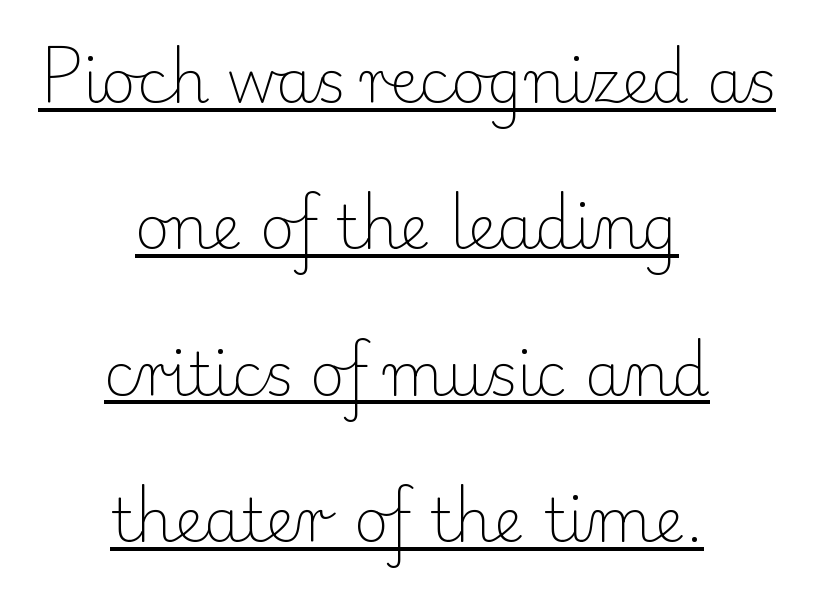
{"serif": "yes", "italic": "no", "bold": "no", "weight": "light", "width": "normal", "stroke_contrast": "low", "x_height": "small", "monospaced": "no", "underline": "yes", "align": "center", "line_spacing": "loose", "line_spacing_ratio": 2.44, "letter_spacing": "normal", "letter_spacing_em": 0.0, "glyph_px": 60}
